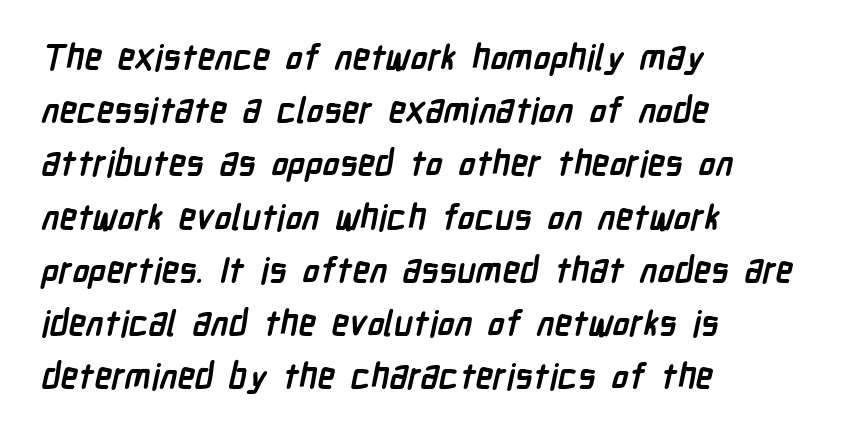
The image shows 35 px semibold, condensed sans-serif type; set left-aligned, normal line spacing (1.52x), normal letter spacing, not underlined; low stroke contrast and a medium x-height.
